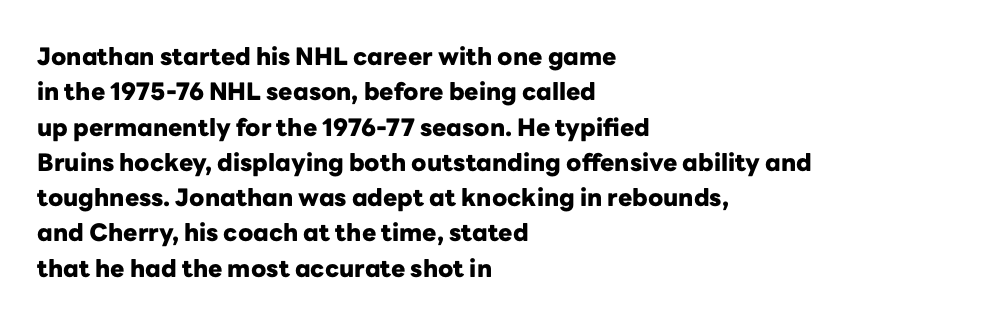
{"italic": "no", "bold": "yes", "underline": "no", "align": "left", "line_spacing": "normal", "line_spacing_ratio": 1.47, "letter_spacing": "normal", "letter_spacing_em": 0.0, "glyph_px": 24}
